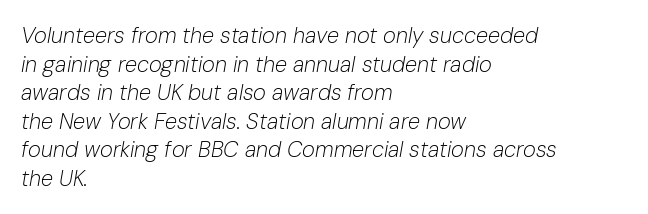
These lines were composed using italics. Successive baselines arrive at the customary interval. The strip under each line holds only bare page. Bold? No — there's no thickening of the strokes. Inter-character spacing is left at the font's built-in metrics. Alignment: flush left.
